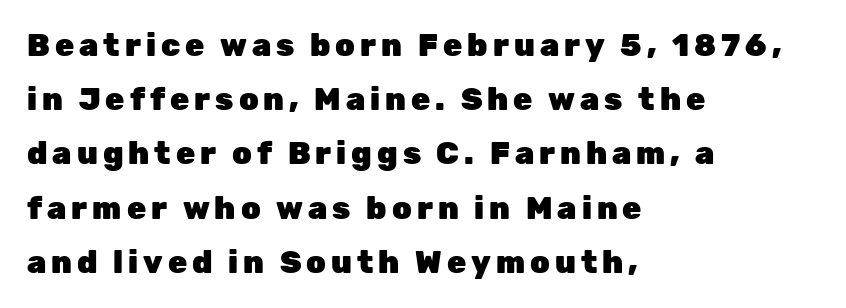
Q: Is the text bold? A: Yes.
Q: Is the text italic (slanted)? A: No, it is upright.
Q: Is the typeface a serif or a sans-serif typeface? A: Sans-serif.
Q: Is the text underlined? A: No.
Q: How is the paragraph aligned? A: Left-aligned.
Q: Width (condensed, normal, or wide)? A: Normal.
Q: Stroke contrast? A: Low.
Q: x-height? A: Medium.
Q: Monospaced? A: No.
